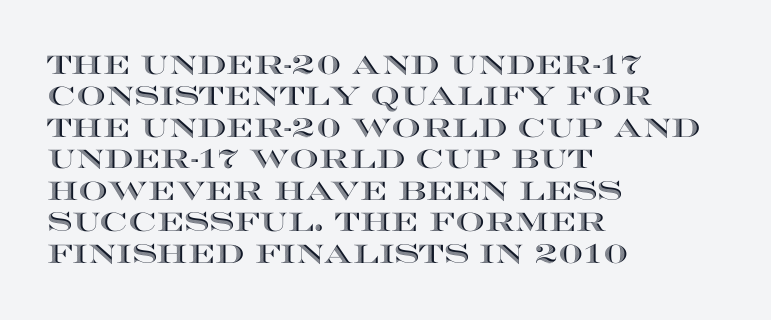
Q: Is the text italic (slanted)? A: No, it is upright.
Q: Is the text underlined? A: No.
Q: How is the paragraph aligned? A: Left-aligned.
Q: Is the spacing between letters normal or unusually wide? A: Normal.
